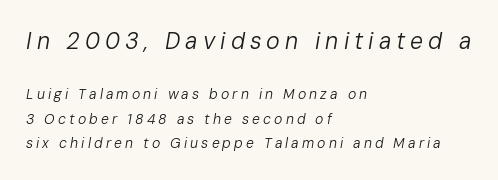
Q: Is the text bold? A: No.
Q: Is the text italic (slanted)? A: Yes, it leans right by about 10 degrees.
Q: Is the text underlined? A: No.
Q: How is the paragraph aligned? A: Left-aligned.
Q: Is the spacing between letters normal or unusually wide? A: Unusually wide.
Q: Which block of text is set in a larger size, the first (top) or the second (bottom)? A: The first (top) one.
